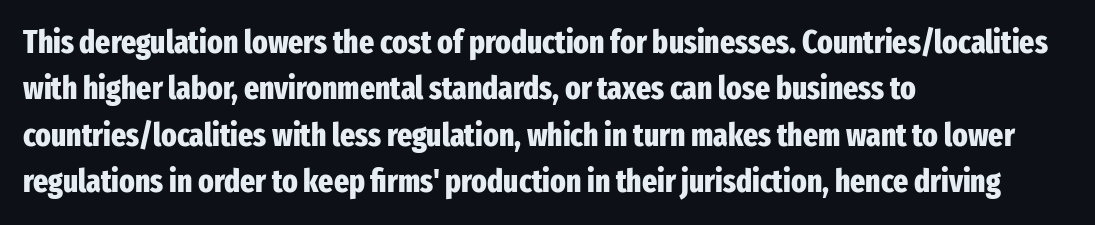
The image shows 32 px heavy, condensed sans-serif type, upright; set left-aligned, normal line spacing (1.45x), normal letter spacing, not underlined; low stroke contrast and a medium x-height.
